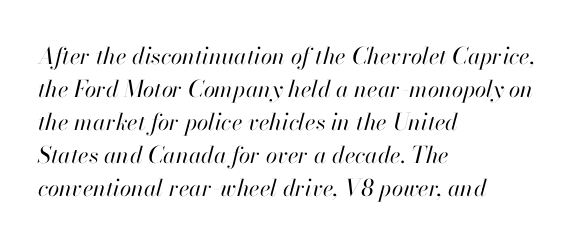
Q: Is the text bold? A: No.
Q: Is the text italic (slanted)? A: Yes, it leans right by about 13 degrees.
Q: Is the text underlined? A: No.
Q: How is the paragraph aligned? A: Left-aligned.
Q: Is the spacing between letters normal or unusually wide? A: Normal.
Q: Is the spacing between lines tight, normal or loose? A: Normal.
